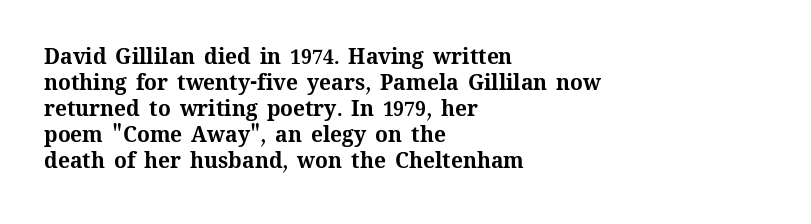
Q: Is the text bold? A: Yes.
Q: Is the text italic (slanted)? A: No, it is upright.
Q: Is the text underlined? A: No.
Q: How is the paragraph aligned? A: Left-aligned.
Q: Is the spacing between letters normal or unusually wide? A: Normal.
